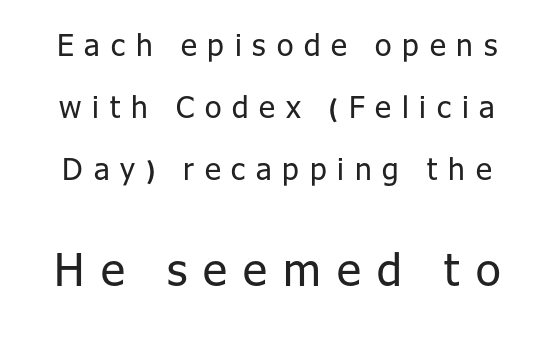
Clear beneath every line of the passage. The letters stand straight up with perfectly vertical stems. Reading top to bottom, the characters get bigger at the block break. Caption: face not bold, strokes unweighted.
